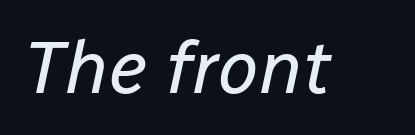
Q: Is the text bold? A: No.
Q: Is the text italic (slanted)? A: Yes, it leans right by about 12 degrees.
Q: Is the text underlined? A: No.
Q: Is the spacing between letters normal or unusually wide? A: Normal.
Q: Width (condensed, normal, or wide)? A: Normal.
Q: Stroke contrast? A: Low.
Q: x-height? A: Medium.
Q: Monospaced? A: No.
